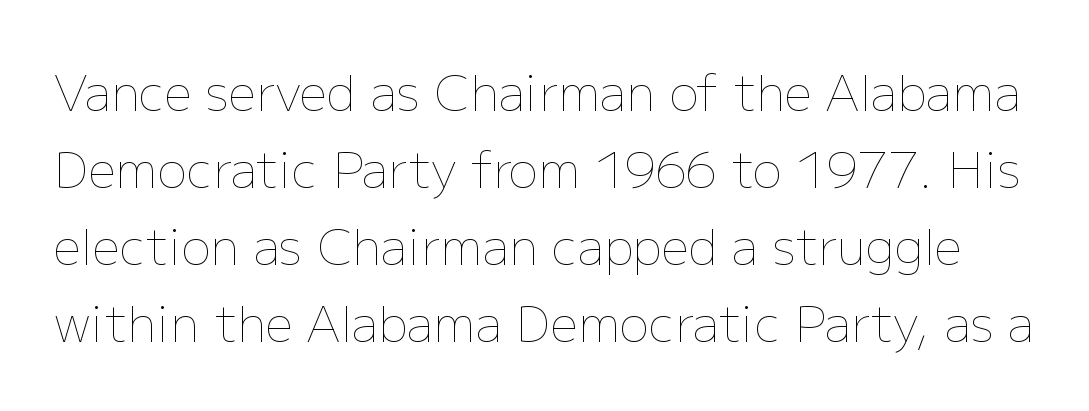
Q: Is the text bold? A: No.
Q: Is the text italic (slanted)? A: No, it is upright.
Q: Is the text underlined? A: No.
Q: Is the spacing between letters normal or unusually wide? A: Normal.
Q: Is the spacing between lines tight, normal or loose? A: Normal.
Q: Width (condensed, normal, or wide)? A: Normal.
Q: Stroke contrast? A: Low.
Q: x-height? A: Medium.
Q: Monospaced? A: No.
